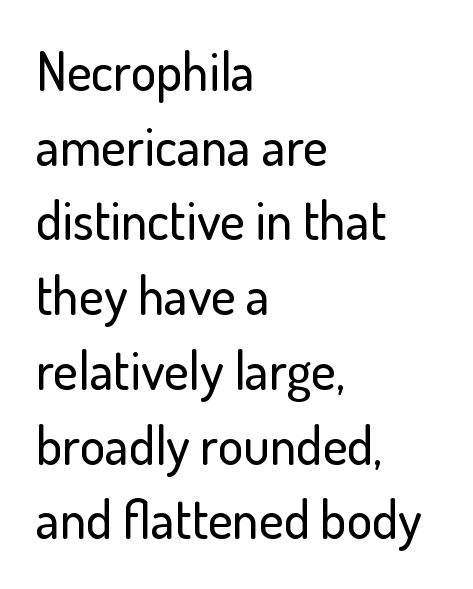
The image shows 53 px sans-serif type, upright; set left-aligned, normal line spacing (1.41x), normal letter spacing, not underlined; low stroke contrast and a small x-height.
